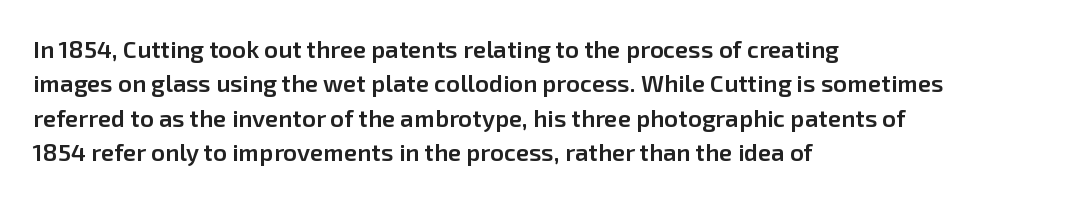
{"italic": "no", "bold": "semi", "underline": "no", "align": "left", "line_spacing": "normal", "line_spacing_ratio": 1.43, "letter_spacing": "normal", "letter_spacing_em": 0.0, "glyph_px": 24}
